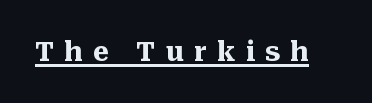
The image shows 27 px bold type, upright; set unusually wide letter spacing (+0.38 em), underlined.
